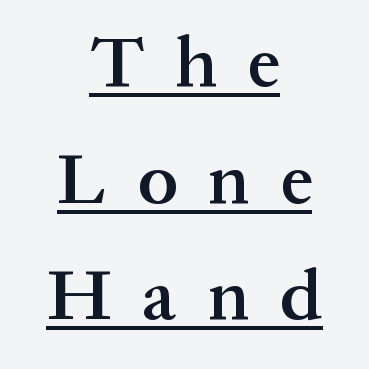
The image shows 72 px semibold serif type, upright; set centered, normal line spacing (1.62x), unusually wide letter spacing (+0.43 em), underlined; medium stroke contrast and a medium x-height.
